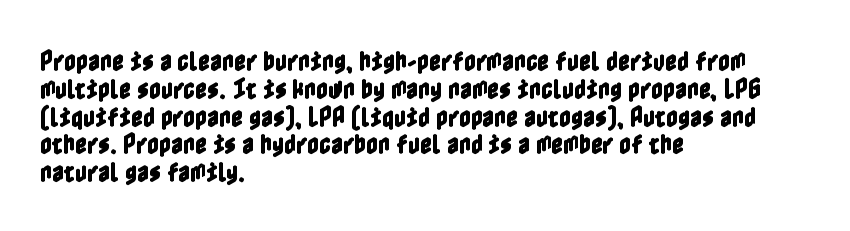
The image shows 23 px text type, upright; set left-aligned, line spacing 1.21x, normal letter spacing, not underlined.
